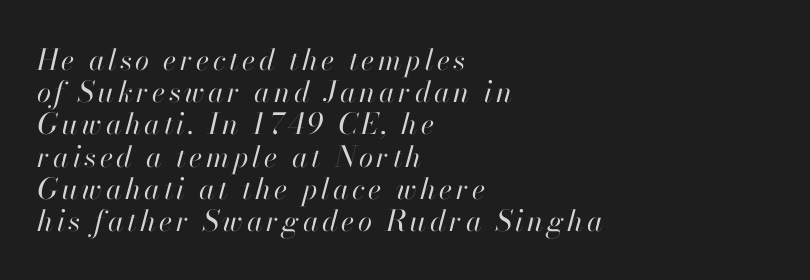
The image shows 29 px regular-weight type, italic (leaning right); set left-aligned, tight line spacing (1.11x), not underlined; high stroke contrast and a small x-height.
